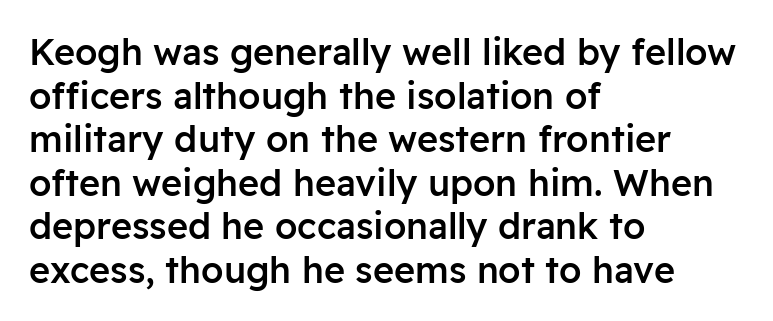
{"serif": "no", "italic": "no", "bold": "semi", "weight": "semibold", "width": "normal", "stroke_contrast": "low", "x_height": "medium", "monospaced": "no", "underline": "no", "align": "left", "line_spacing_ratio": 1.21, "letter_spacing": "normal", "letter_spacing_em": 0.0, "glyph_px": 36}
